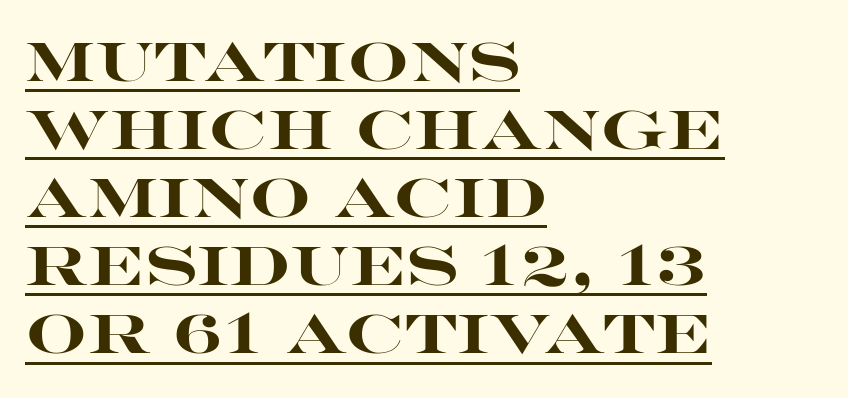
Q: Is the text bold? A: Yes.
Q: Is the text italic (slanted)? A: No, it is upright.
Q: Is the typeface a serif or a sans-serif typeface? A: Serif.
Q: Is the text underlined? A: Yes.
Q: How is the paragraph aligned? A: Left-aligned.
Q: Is the spacing between letters normal or unusually wide? A: Normal.
Q: Is the spacing between lines tight, normal or loose? A: Normal.
Q: Width (condensed, normal, or wide)? A: Wide.
Q: Stroke contrast? A: High.
Q: x-height? A: Large.
Q: Monospaced? A: No.
